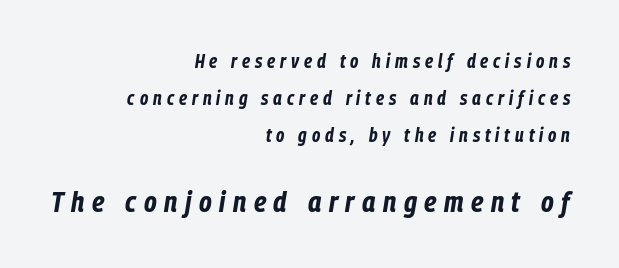
{"italic": "yes", "lean": "right", "slant_degrees": 9, "bold": "yes", "weight": "bold", "width": "condensed", "stroke_contrast": "low", "x_height": "medium", "monospaced": "no", "underline": "no", "align": "right", "line_spacing": "loose", "line_spacing_ratio": 1.94, "letter_spacing": "wide", "letter_spacing_em": 0.26, "larger_block": "second", "size_ratio": 1.53, "glyph_px": 29}
